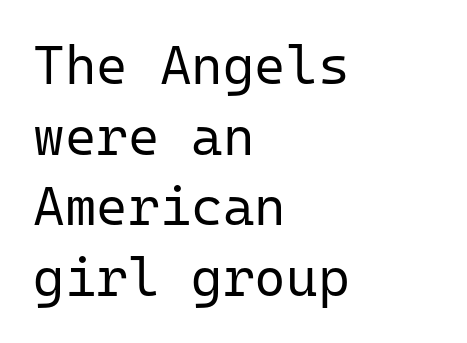
Q: Is the text bold? A: No.
Q: Is the text italic (slanted)? A: No, it is upright.
Q: Is the typeface a serif or a sans-serif typeface? A: Sans-serif.
Q: Is the text underlined? A: No.
Q: How is the paragraph aligned? A: Left-aligned.
Q: Is the spacing between letters normal or unusually wide? A: Normal.
Q: Is the spacing between lines tight, normal or loose? A: Normal.
Q: Width (condensed, normal, or wide)? A: Normal.
Q: Stroke contrast? A: Low.
Q: x-height? A: Medium.
Q: Monospaced? A: Yes.
